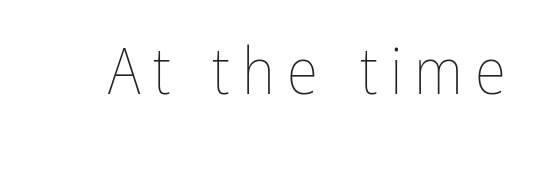
{"italic": "no", "bold": "no", "weight": "thin", "width": "condensed", "stroke_contrast": "low", "x_height": "medium", "monospaced": "no", "underline": "no", "glyph_px": 64}
